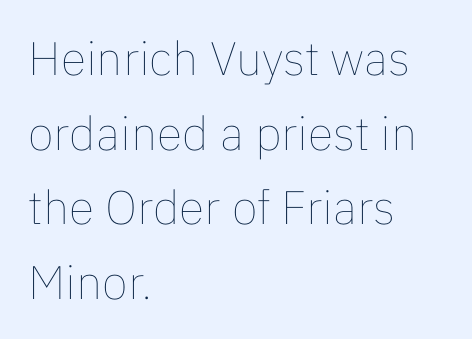
Think of a printed novel: that variable character pitch is what you see here. No letter is thick-stroked: the sample isn't bold. A typesetter would call this zero additional tracking. Type without underlining. If you measured baseline to baseline, you'd find a middling distance.
